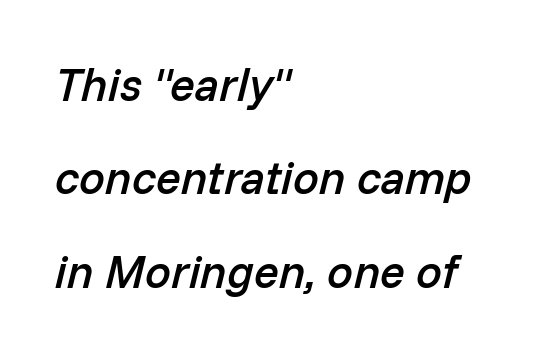
{"italic": "yes", "lean": "right", "slant_degrees": 14, "bold": "semi", "weight": "semibold", "width": "normal", "stroke_contrast": "low", "x_height": "medium", "monospaced": "no", "underline": "no", "align": "left", "line_spacing": "loose", "line_spacing_ratio": 2.03, "letter_spacing": "normal", "letter_spacing_em": 0.0, "glyph_px": 46}
